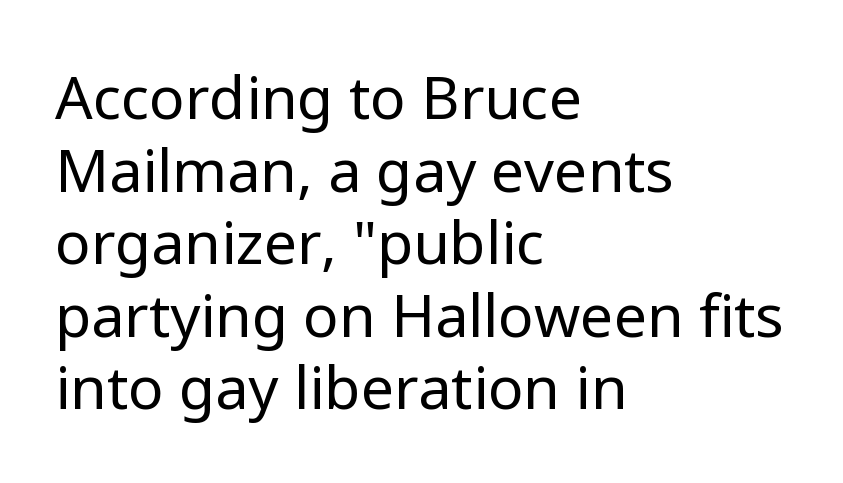
The rendering keeps characters at their native spacing. The rendering uses natural spacing where letterforms have individual widths. Stroke thickness stays within the range of a standard reading face or lighter. Line starts are locked; line ends wander. Quick note: underline off.
